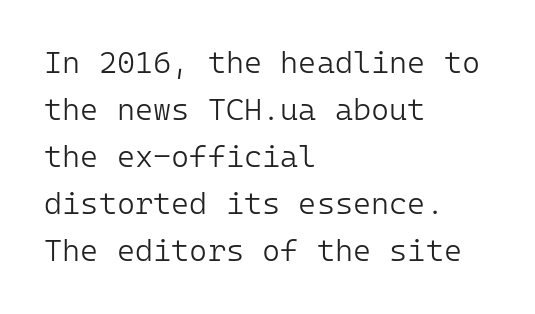
{"serif": "no", "italic": "no", "bold": "no", "weight": "light", "width": "normal", "stroke_contrast": "low", "x_height": "medium", "monospaced": "yes", "underline": "no", "align": "left", "line_spacing": "normal", "line_spacing_ratio": 1.52, "letter_spacing": "normal", "letter_spacing_em": 0.0, "glyph_px": 31}
